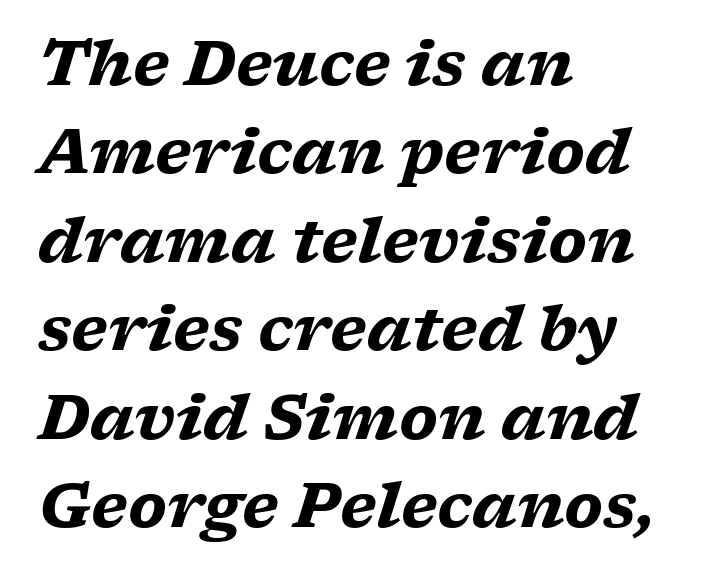
{"serif": "yes", "italic": "yes", "lean": "right", "slant_degrees": 17, "bold": "yes", "weight": "heavy", "width": "wide", "stroke_contrast": "low", "x_height": "medium", "monospaced": "no", "underline": "no", "align": "left", "line_spacing": "normal", "line_spacing_ratio": 1.45, "letter_spacing": "normal", "letter_spacing_em": 0.0, "glyph_px": 61}
